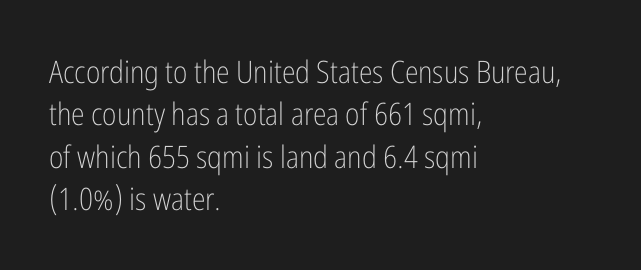
{"serif": "no", "italic": "no", "bold": "no", "weight": "light", "width": "condensed", "stroke_contrast": "low", "x_height": "medium", "monospaced": "no", "underline": "no", "align": "left", "line_spacing": "normal", "line_spacing_ratio": 1.37, "letter_spacing": "normal", "letter_spacing_em": 0.0, "glyph_px": 31}
